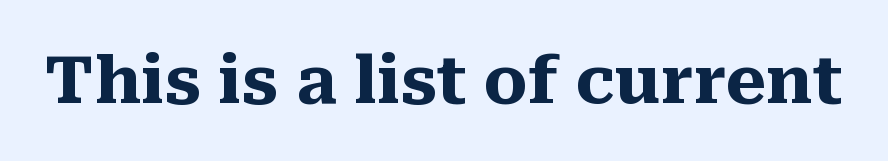
Q: Is the text bold? A: Yes.
Q: Is the text italic (slanted)? A: No, it is upright.
Q: Is the typeface a serif or a sans-serif typeface? A: Serif.
Q: Is the text underlined? A: No.
Q: Is the spacing between letters normal or unusually wide? A: Normal.
Q: Width (condensed, normal, or wide)? A: Normal.
Q: Stroke contrast? A: Medium.
Q: x-height? A: Medium.
Q: Monospaced? A: No.
